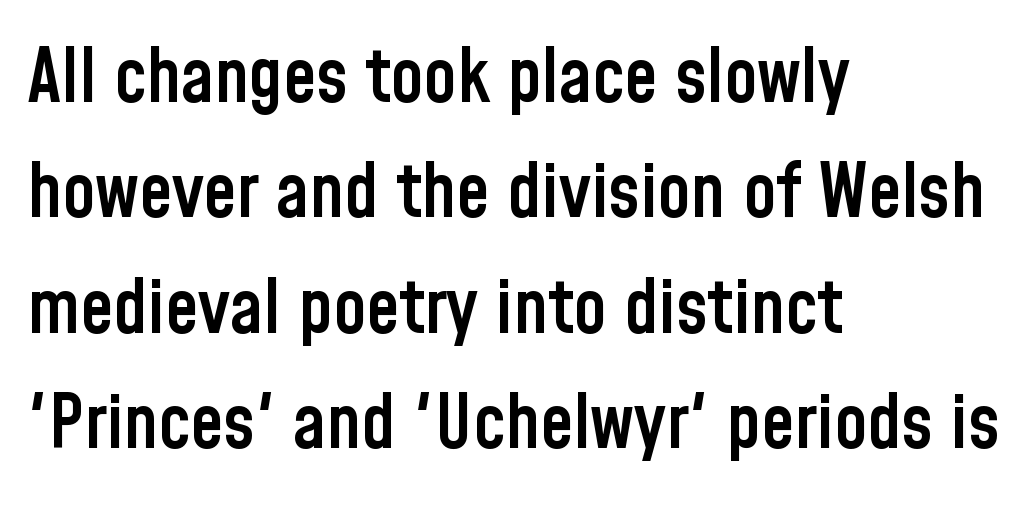
The image shows 75 px semibold, condensed sans-serif type, upright; set left-aligned, normal line spacing (1.54x), normal letter spacing, not underlined; low stroke contrast and a medium x-height.
